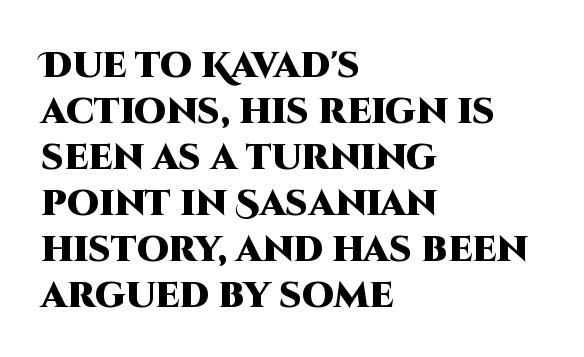
The image shows 36 px heavy sans-serif type, upright; set left-aligned, normal line spacing (1.28x), normal letter spacing, not underlined; high stroke contrast and a large x-height.
